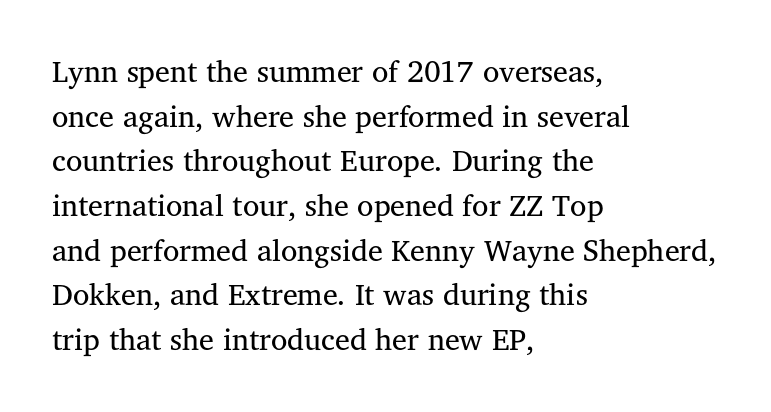
This sample keeps an unexceptional amount of space between lines. The letters stand upright; this is a roman face. Notice how the passage keeps a crisp vertical edge on the left only. You could not count columns in this text — the font is proportionally spaced.
